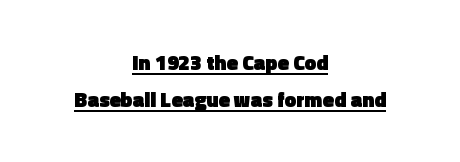
{"italic": "no", "bold": "yes", "underline": "yes", "align": "center", "line_spacing_ratio": 1.75, "letter_spacing": "normal", "letter_spacing_em": 0.0, "glyph_px": 21}
